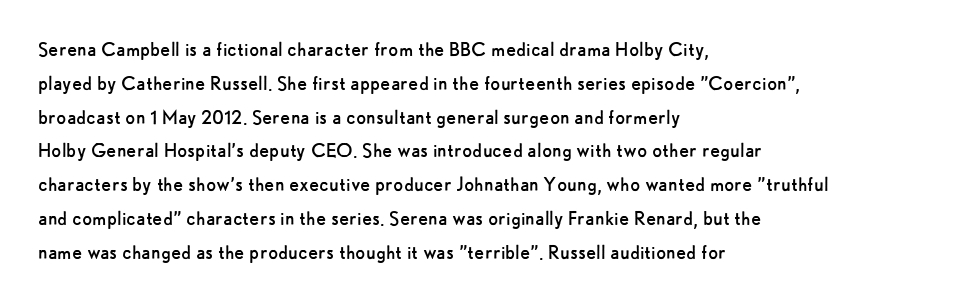
Q: Is the text bold? A: No.
Q: Is the text italic (slanted)? A: No, it is upright.
Q: Is the text underlined? A: No.
Q: How is the paragraph aligned? A: Left-aligned.
Q: Is the spacing between letters normal or unusually wide? A: Normal.
Q: Is the spacing between lines tight, normal or loose? A: Normal.
